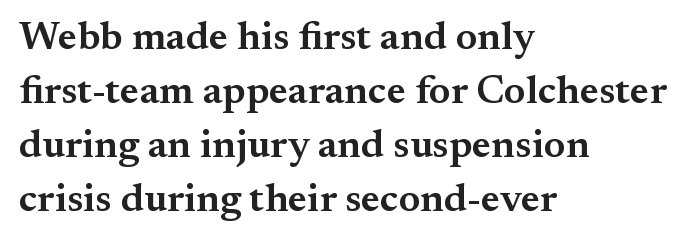
The image shows 40 px semibold serif type, upright; set left-aligned, normal line spacing (1.35x), normal letter spacing, not underlined; medium stroke contrast and a small x-height.
